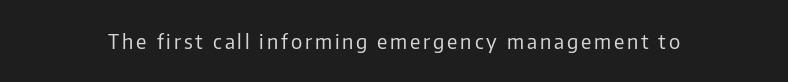
The type sits square on the baseline with zero lean. The strip under each line holds only bare page. Is the stroke heavy? The answer is a plain regular-or-lighter.
